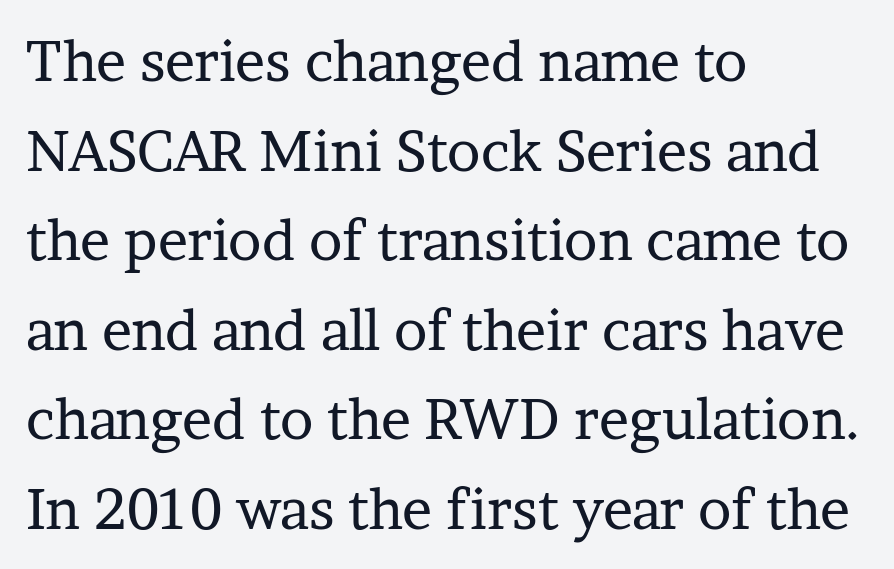
Regarding serifs, this sample has them. Compared with typical paragraphs, the rows here are spaced about the same. No heavy texture on the line: the type isn't bold. Is this a fixed-width face? No — the glyphs have proportional, varying widths. The rendering anchors every line to the left-hand side. Compared with typical body copy, the letter spacing here is the same.
